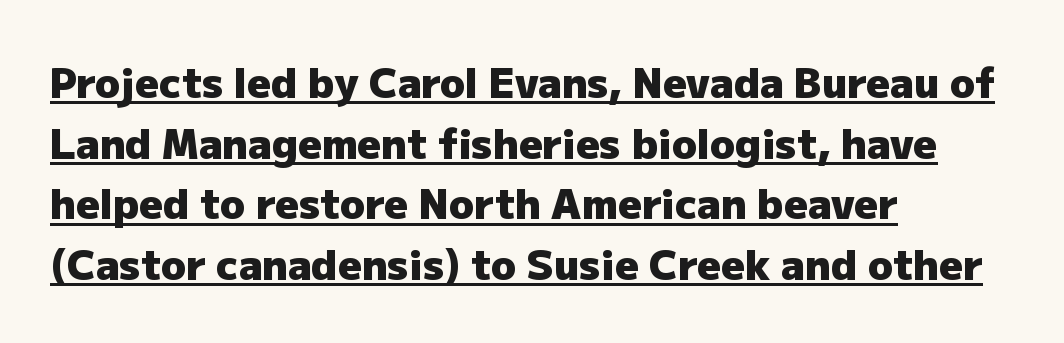
{"serif": "no", "italic": "no", "bold": "yes", "weight": "heavy", "width": "normal", "stroke_contrast": "low", "x_height": "medium", "monospaced": "no", "underline": "yes", "align": "left", "line_spacing": "normal", "line_spacing_ratio": 1.48, "letter_spacing": "normal", "letter_spacing_em": 0.0, "glyph_px": 41}
